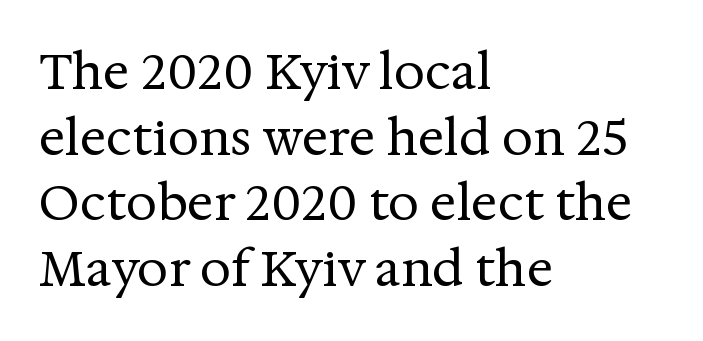
Q: Is the text bold? A: No.
Q: Is the text italic (slanted)? A: No, it is upright.
Q: Is the typeface a serif or a sans-serif typeface? A: Serif.
Q: Is the text underlined? A: No.
Q: How is the paragraph aligned? A: Left-aligned.
Q: Is the spacing between letters normal or unusually wide? A: Normal.
Q: Is the spacing between lines tight, normal or loose? A: Normal.
Q: Width (condensed, normal, or wide)? A: Normal.
Q: Stroke contrast? A: Medium.
Q: x-height? A: Medium.
Q: Monospaced? A: No.
